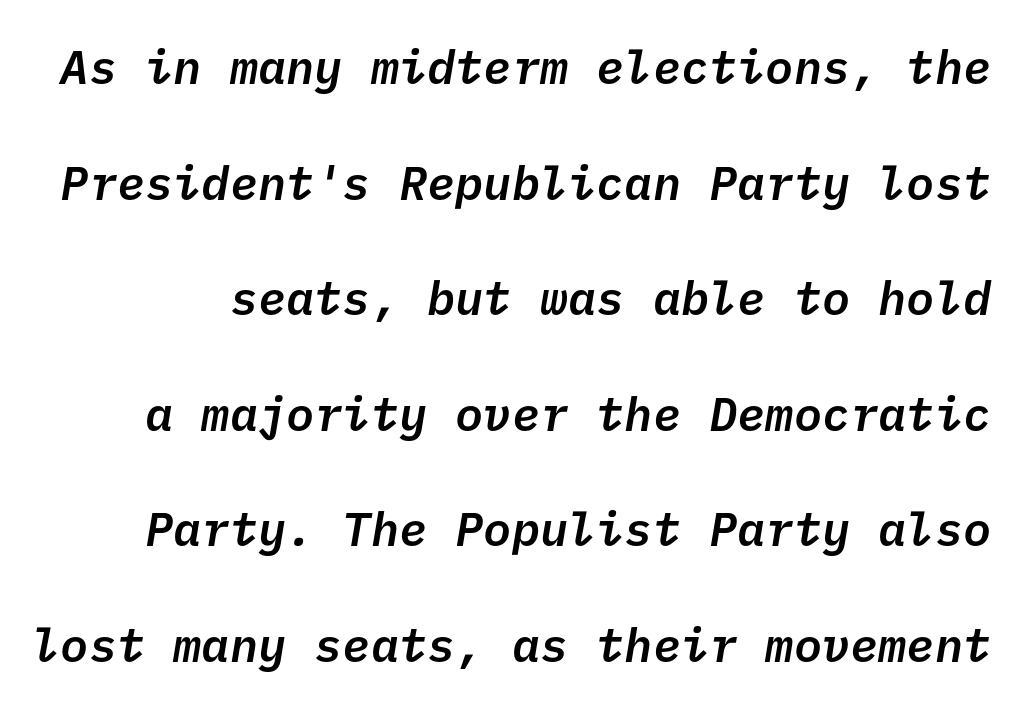
The image shows 47 px semibold sans-serif type; set loose line spacing (2.46x), normal letter spacing, not underlined; low stroke contrast and a medium x-height.
